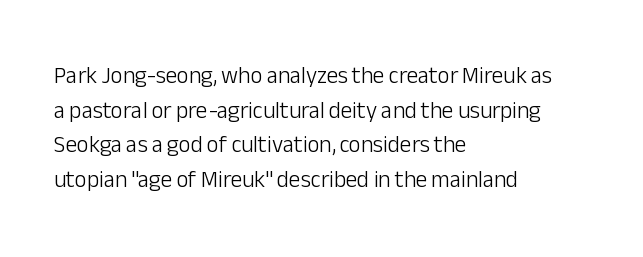
{"italic": "no", "bold": "no", "underline": "no", "align": "left", "line_spacing": "normal", "line_spacing_ratio": 1.51, "letter_spacing": "normal", "letter_spacing_em": 0.0, "glyph_px": 23}
